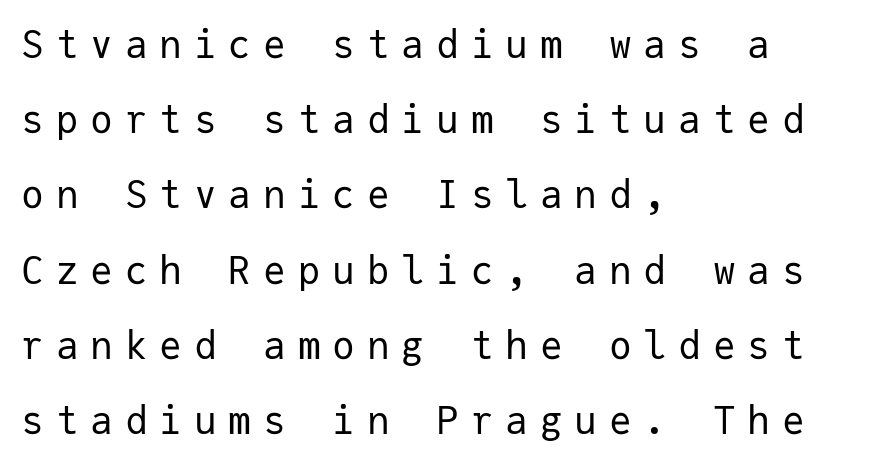
Q: Is the text bold? A: No.
Q: Is the text italic (slanted)? A: No, it is upright.
Q: Is the typeface a serif or a sans-serif typeface? A: Sans-serif.
Q: Is the text underlined? A: No.
Q: How is the paragraph aligned? A: Left-aligned.
Q: Is the spacing between letters normal or unusually wide? A: Unusually wide.
Q: Is the spacing between lines tight, normal or loose? A: Loose.
Q: Width (condensed, normal, or wide)? A: Normal.
Q: Stroke contrast? A: Low.
Q: x-height? A: Medium.
Q: Monospaced? A: Yes.
